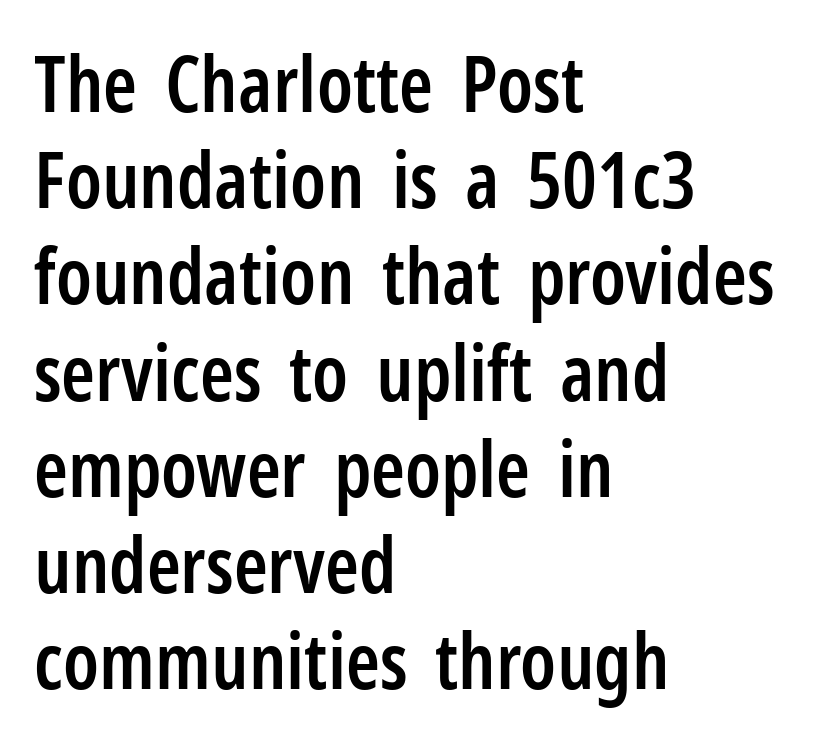
Q: Is the text bold? A: Semi-bold.
Q: Is the text italic (slanted)? A: No, it is upright.
Q: Is the typeface a serif or a sans-serif typeface? A: Sans-serif.
Q: Is the text underlined? A: No.
Q: How is the paragraph aligned? A: Left-aligned.
Q: Is the spacing between letters normal or unusually wide? A: Normal.
Q: Is the spacing between lines tight, normal or loose? A: Normal.
Q: Width (condensed, normal, or wide)? A: Condensed.
Q: Stroke contrast? A: Low.
Q: x-height? A: Medium.
Q: Monospaced? A: No.
